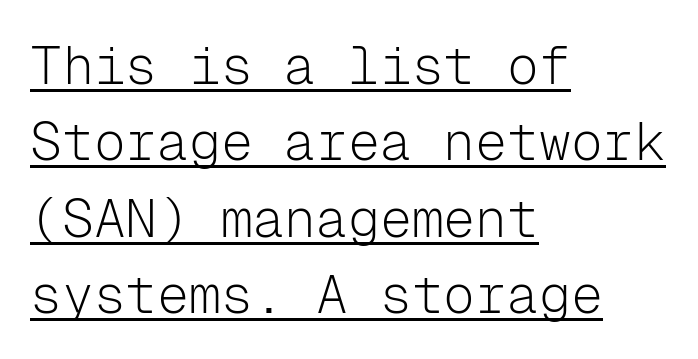
One-word summary of the alignment: left. This sample keeps an unexceptional amount of space between lines. This sample has the even, mechanical cadence of fixed-width lettering. Glance below the letters and you will spot a drawn line.
